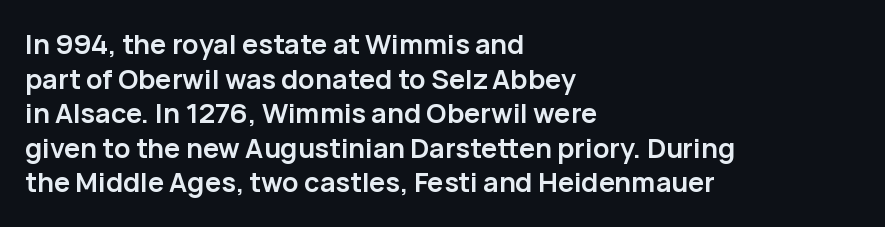
The image shows 27 px bold type, upright; set left-aligned, normal line spacing (1.28x), normal letter spacing, not underlined.
